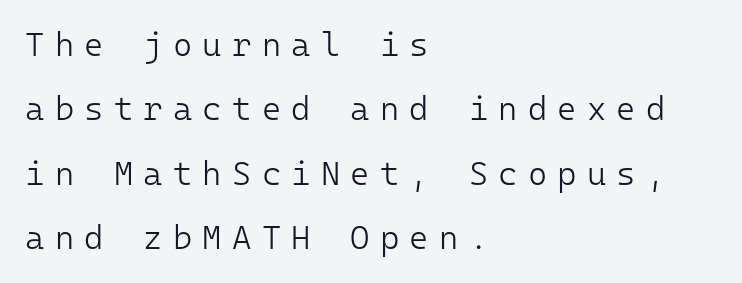
Observe the absence of serifs on each vertical stroke in this sample. A typesetter would call this monospace, since all characters share one set width. No word sits above an underline. The block of text is sparse from top to bottom, with ample space between rows. No chunkiness to these letters — they're not bold.
